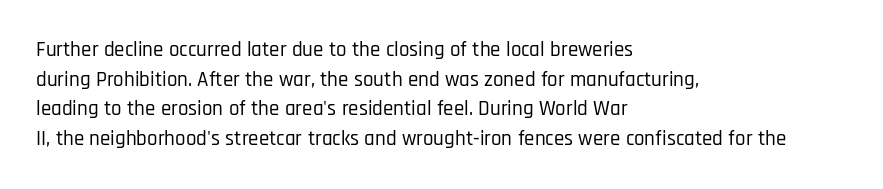
The image shows 21 px text type, upright; set left-aligned, normal line spacing (1.41x), normal letter spacing, not underlined.
